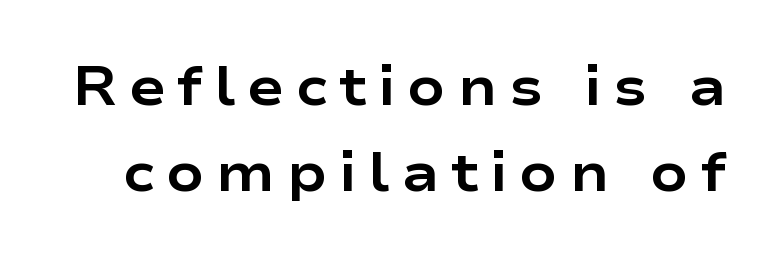
Q: Is the text bold? A: Yes.
Q: Is the text italic (slanted)? A: No, it is upright.
Q: Is the typeface a serif or a sans-serif typeface? A: Sans-serif.
Q: Is the text underlined? A: No.
Q: Is the spacing between letters normal or unusually wide? A: Unusually wide.
Q: Is the spacing between lines tight, normal or loose? A: Normal.
Q: Width (condensed, normal, or wide)? A: Wide.
Q: Stroke contrast? A: Low.
Q: x-height? A: Medium.
Q: Monospaced? A: No.
